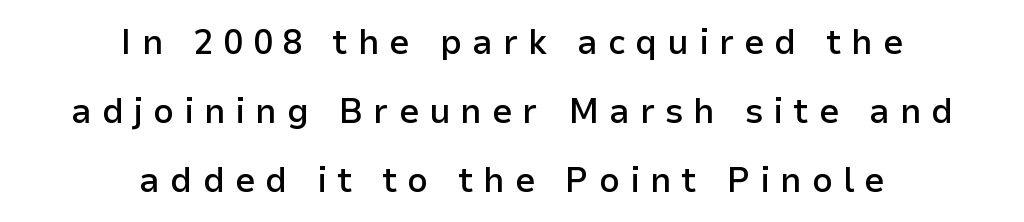
The image shows 36 px semibold sans-serif type, upright; set centered, loose line spacing (1.91x), unusually wide letter spacing (+0.28 em), not underlined; low stroke contrast and a medium x-height.
